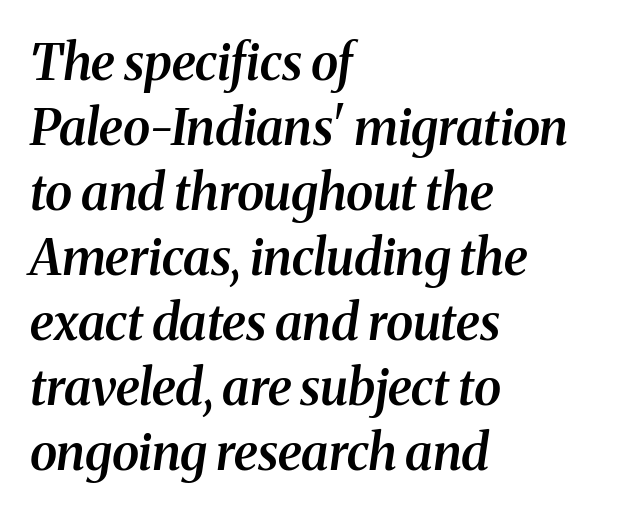
Q: Is the text bold? A: Semi-bold.
Q: Is the text italic (slanted)? A: Yes, it leans right by about 8 degrees.
Q: Is the typeface a serif or a sans-serif typeface? A: Serif.
Q: Is the text underlined? A: No.
Q: How is the paragraph aligned? A: Left-aligned.
Q: Is the spacing between letters normal or unusually wide? A: Normal.
Q: Is the spacing between lines tight, normal or loose? A: Normal.
Q: Width (condensed, normal, or wide)? A: Normal.
Q: Stroke contrast? A: Medium.
Q: x-height? A: Medium.
Q: Monospaced? A: No.
